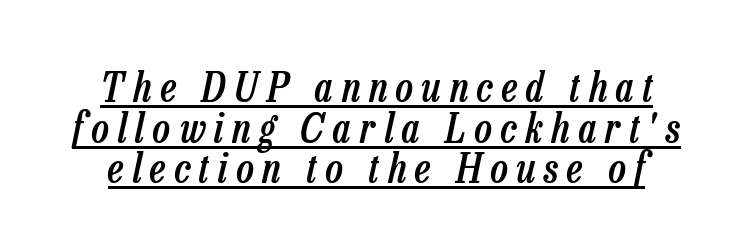
The image shows 41 px semibold, condensed type, italic (leaning right); set centered, tight line spacing (0.99x), unusually wide letter spacing (+0.22 em), underlined; low stroke contrast and a medium x-height.
